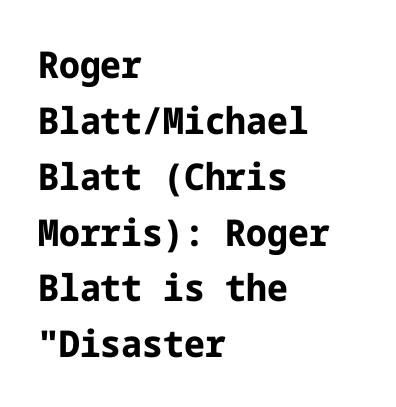
{"serif": "no", "italic": "no", "bold": "yes", "weight": "bold", "width": "normal", "stroke_contrast": "low", "x_height": "medium", "underline": "no", "align": "left", "line_spacing": "normal", "line_spacing_ratio": 1.51, "letter_spacing": "normal", "letter_spacing_em": 0.0, "glyph_px": 37}
